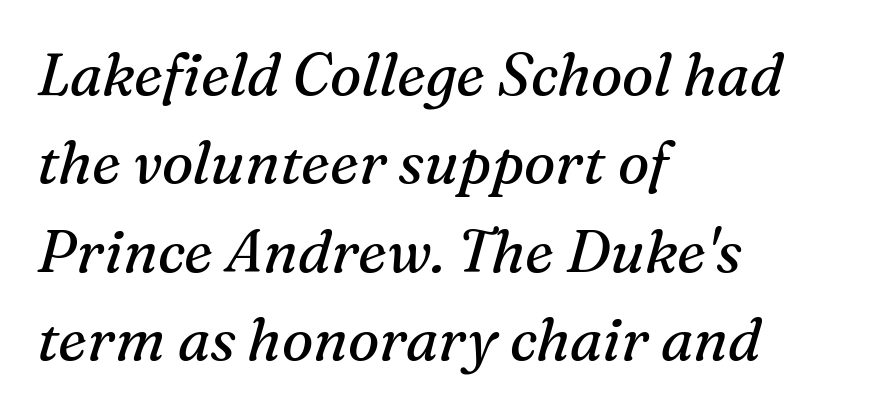
The image shows 59 px regular-weight serif type, italic (leaning right); set left-aligned, normal line spacing (1.5x), normal letter spacing, not underlined; medium stroke contrast and a medium x-height.
